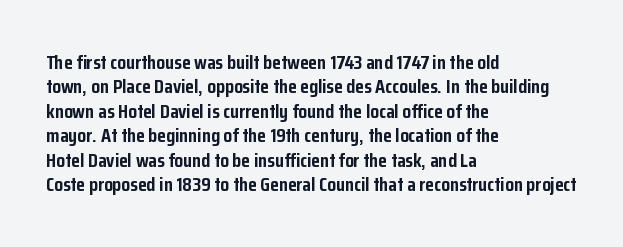
In terms of weight, the rendering is a true, heavy bold. In CSS terms this would be text-align: left. This rendering leaves character spacing at its baseline value. Honestly, there is no underline to notice here at all. The typography opts for an upright posture over an oblique one.
